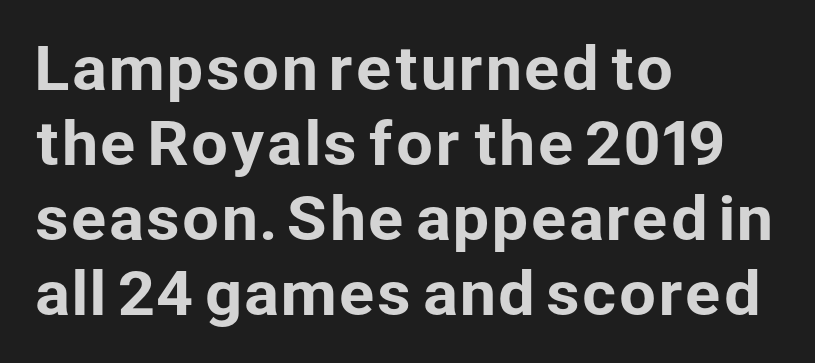
Just letters on the line, the space beneath them empty. The typography opts for an upright posture over an oblique one. Here the designer chose a conventional face with non-uniform glyph widths. Font category for this specimen: sans-serif.
